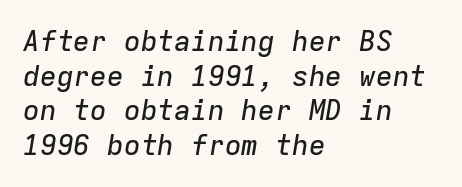
Q: Is the text italic (slanted)? A: Yes, it leans right by about 9 degrees.
Q: Is the text underlined? A: No.
Q: How is the paragraph aligned? A: Left-aligned.
Q: Is the spacing between letters normal or unusually wide? A: Normal.
Q: Width (condensed, normal, or wide)? A: Normal.
Q: Stroke contrast? A: Low.
Q: x-height? A: Medium.
Q: Monospaced? A: Yes.
